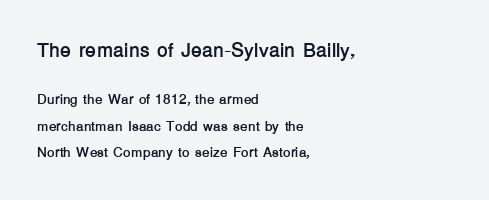
{"italic": "no", "bold": "yes", "underline": "no", "align": "left", "line_spacing_ratio": 1.87, "letter_spacing": "normal", "letter_spacing_em": 0.0, "larger_block": "first", "size_ratio": 1.43, "glyph_px": 20}
